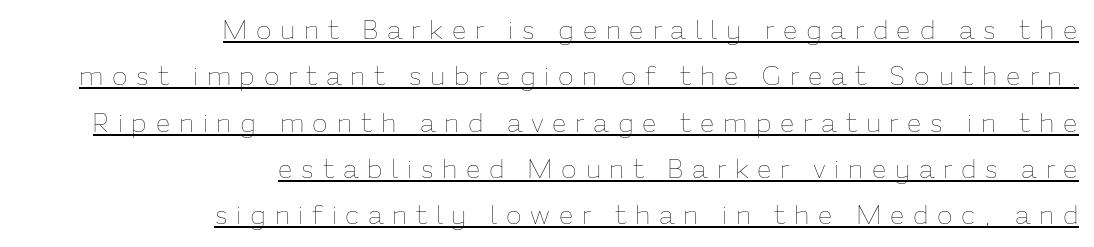
{"italic": "no", "bold": "no", "underline": "yes", "align": "right", "line_spacing_ratio": 1.78, "letter_spacing": "wide", "letter_spacing_em": 0.33, "glyph_px": 26}
